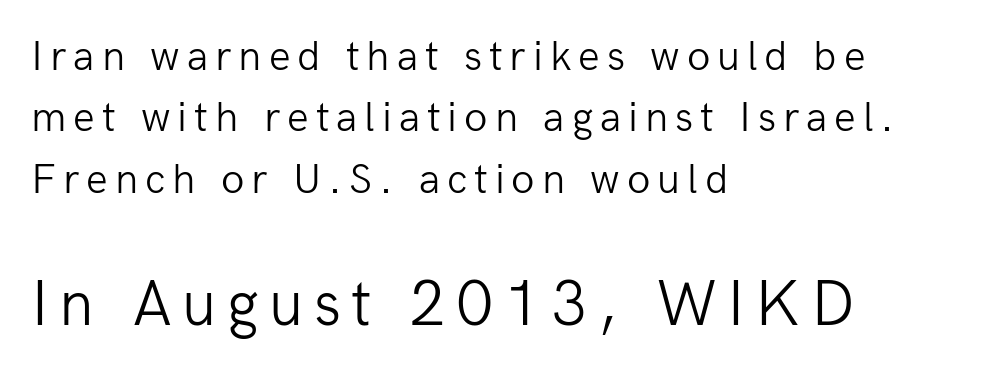
Q: Is the text bold? A: No.
Q: Is the text italic (slanted)? A: No, it is upright.
Q: Is the typeface a serif or a sans-serif typeface? A: Sans-serif.
Q: Is the text underlined? A: No.
Q: How is the paragraph aligned? A: Left-aligned.
Q: Is the spacing between lines tight, normal or loose? A: Normal.
Q: Which block of text is set in a larger size, the first (top) or the second (bottom)? A: The second (bottom) one.
Q: Width (condensed, normal, or wide)? A: Normal.
Q: Stroke contrast? A: Low.
Q: x-height? A: Medium.
Q: Monospaced? A: No.
